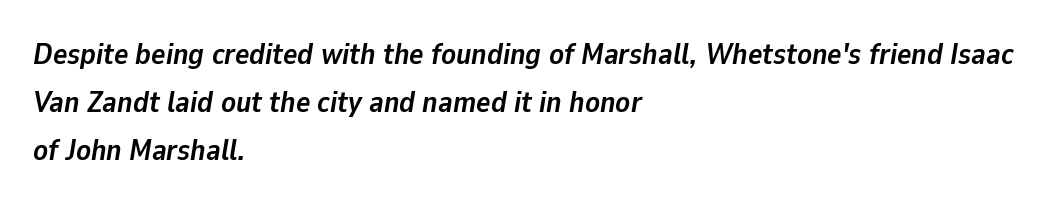
{"italic": "yes", "lean": "right", "slant_degrees": 9, "bold": "yes", "weight": "semibold", "width": "normal", "stroke_contrast": "low", "x_height": "medium", "monospaced": "no", "underline": "no", "align": "left", "line_spacing": "normal", "line_spacing_ratio": 1.6, "letter_spacing": "normal", "letter_spacing_em": 0.0, "glyph_px": 30}
